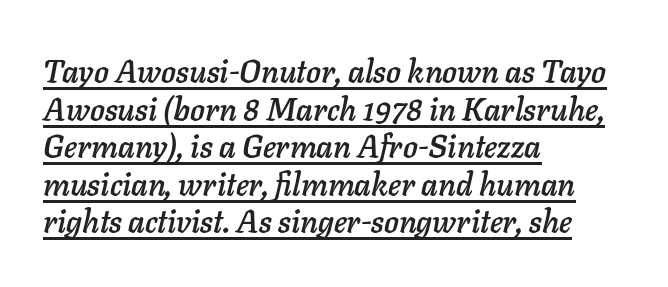
The image shows 31 px text type, italic (leaning right); set left-aligned, line spacing 1.21x, normal letter spacing, underlined; low stroke contrast and a medium x-height.
